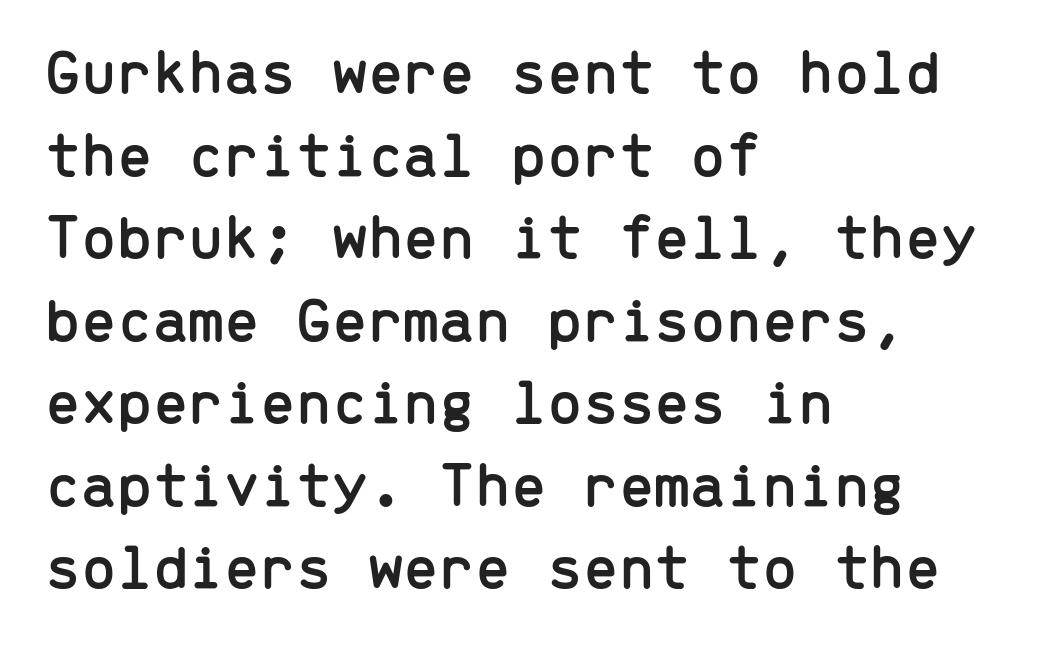
Q: Is the text italic (slanted)? A: No, it is upright.
Q: Is the typeface a serif or a sans-serif typeface? A: Sans-serif.
Q: Is the text underlined? A: No.
Q: How is the paragraph aligned? A: Left-aligned.
Q: Is the spacing between letters normal or unusually wide? A: Normal.
Q: Is the spacing between lines tight, normal or loose? A: Normal.
Q: Width (condensed, normal, or wide)? A: Normal.
Q: Stroke contrast? A: Low.
Q: x-height? A: Medium.
Q: Monospaced? A: Yes.
